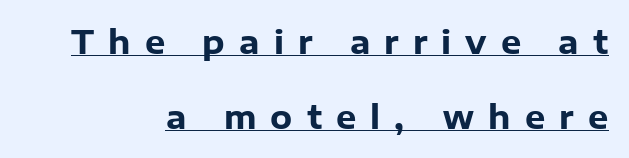
The image shows 32 px heavy sans-serif type, upright; set right-aligned, loose line spacing (2.34x), unusually wide letter spacing (+0.44 em), underlined; low stroke contrast and a medium x-height.
